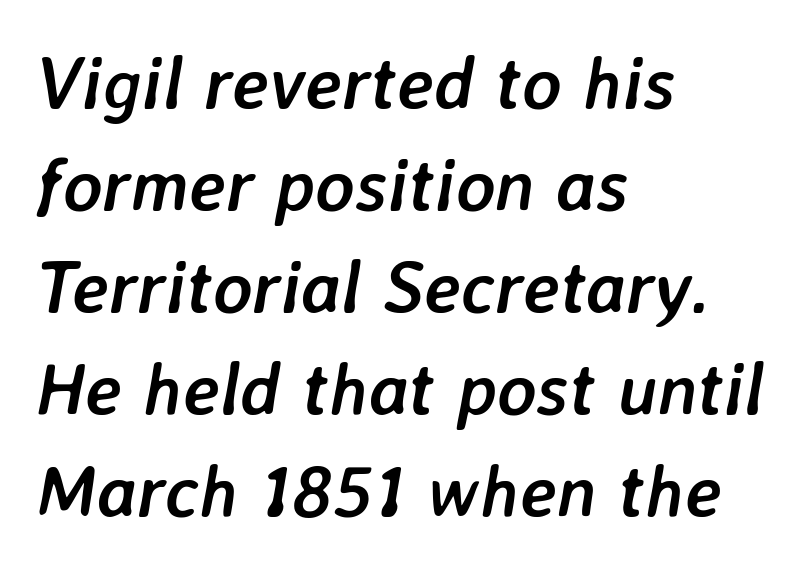
The rendering anchors every line to the left-hand side. Horizontal bands of white between lines are of average thickness. Spacing verdict: proportional, widths tailored to each character. The glyphs have the mass of a bold cut. No word sits above an underline.
